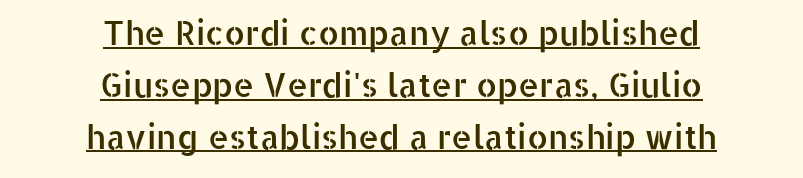
The image shows 33 px sans-serif type, upright; set centered, normal line spacing (1.57x), normal letter spacing, underlined; low stroke contrast and a medium x-height.
